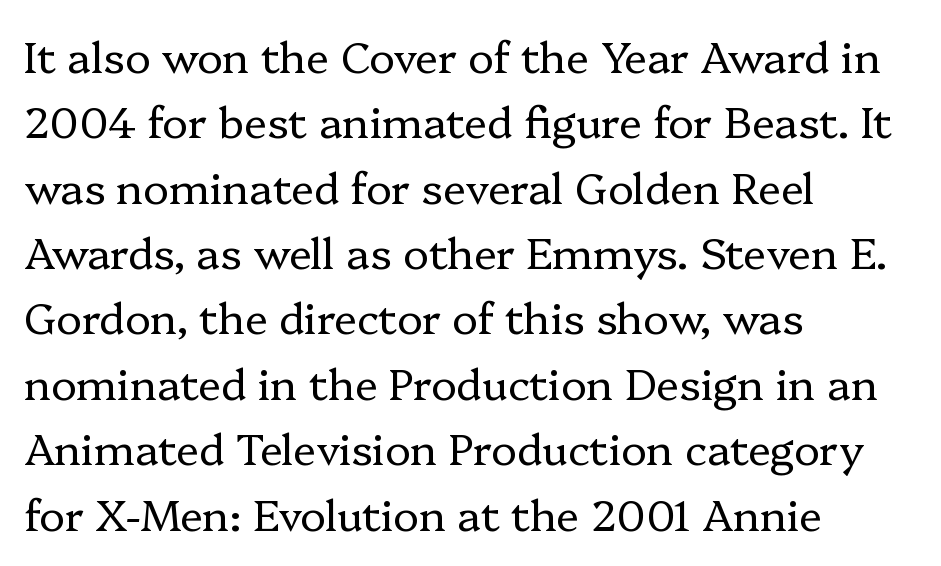
Q: Is the text bold? A: No.
Q: Is the text italic (slanted)? A: No, it is upright.
Q: Is the typeface a serif or a sans-serif typeface? A: Serif.
Q: Is the text underlined? A: No.
Q: How is the paragraph aligned? A: Left-aligned.
Q: Is the spacing between letters normal or unusually wide? A: Normal.
Q: Is the spacing between lines tight, normal or loose? A: Normal.
Q: Width (condensed, normal, or wide)? A: Normal.
Q: Stroke contrast? A: Low.
Q: x-height? A: Medium.
Q: Monospaced? A: No.
